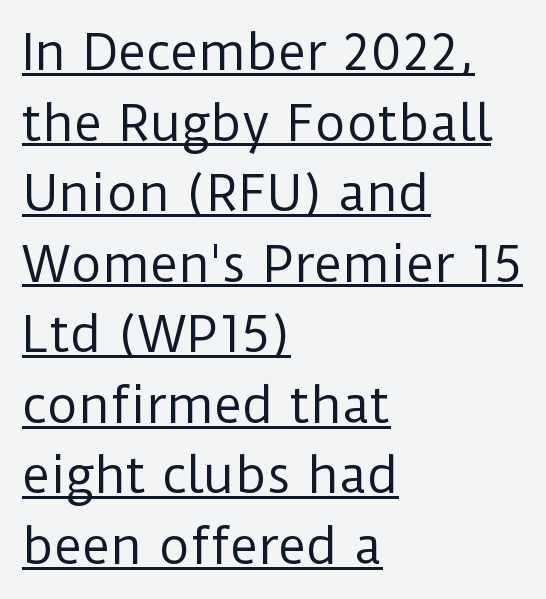
Q: Is the text bold? A: No.
Q: Is the text italic (slanted)? A: No, it is upright.
Q: Is the typeface a serif or a sans-serif typeface? A: Sans-serif.
Q: Is the text underlined? A: Yes.
Q: How is the paragraph aligned? A: Left-aligned.
Q: Is the spacing between letters normal or unusually wide? A: Normal.
Q: Is the spacing between lines tight, normal or loose? A: Normal.
Q: Width (condensed, normal, or wide)? A: Normal.
Q: Stroke contrast? A: Low.
Q: x-height? A: Medium.
Q: Monospaced? A: No.
